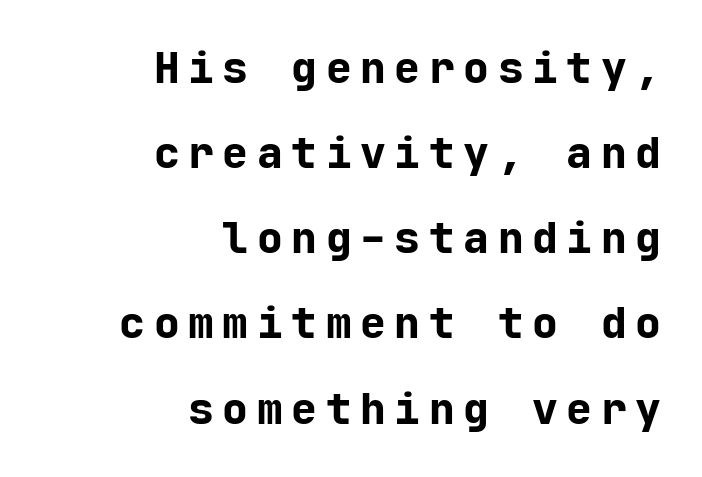
Q: Is the text bold? A: Yes.
Q: Is the text italic (slanted)? A: No, it is upright.
Q: Is the typeface a serif or a sans-serif typeface? A: Sans-serif.
Q: Is the text underlined? A: No.
Q: How is the paragraph aligned? A: Right-aligned.
Q: Is the spacing between letters normal or unusually wide? A: Unusually wide.
Q: Is the spacing between lines tight, normal or loose? A: Loose.
Q: Width (condensed, normal, or wide)? A: Normal.
Q: Stroke contrast? A: Low.
Q: x-height? A: Medium.
Q: Monospaced? A: Yes.
